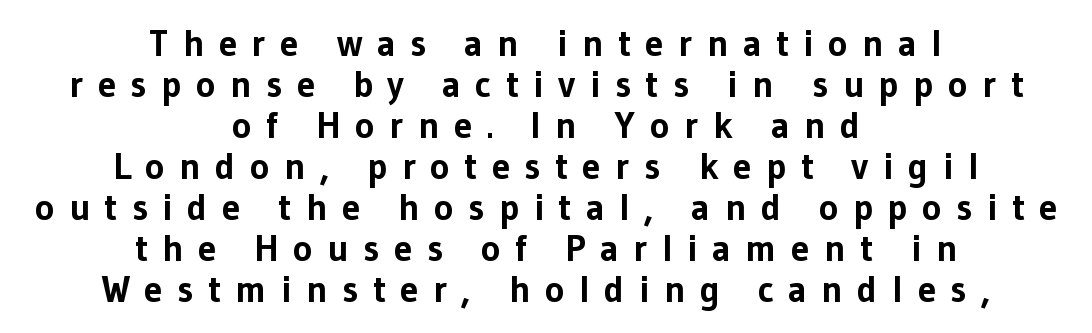
Honestly, the letter spacing is so wide it's the main thing you notice. Stroke terminals: plain, sans-serif. The font is running at its bold setting. Do the letters lean? They stand straight. Summary of vertical rhythm: compact, with narrow interline spacing. Just letters on the line, the space beneath them empty.
